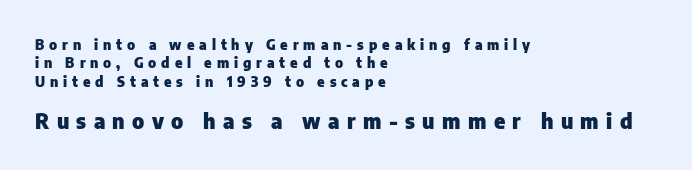
{"italic": "no", "bold": "yes", "underline": "no", "align": "left", "line_spacing": "normal", "line_spacing_ratio": 1.32, "letter_spacing": "wide", "letter_spacing_em": 0.35, "larger_block": "second", "size_ratio": 1.5, "glyph_px": 21}
